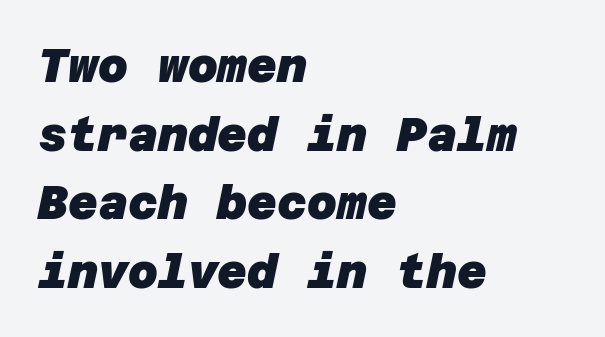
The vertical gap from one line to the next is medium. I'd call this a sans setting — the letters go barefoot. Heavy-handed strokes throughout: this text is bold. Descender tails drop into unmarked territory.
